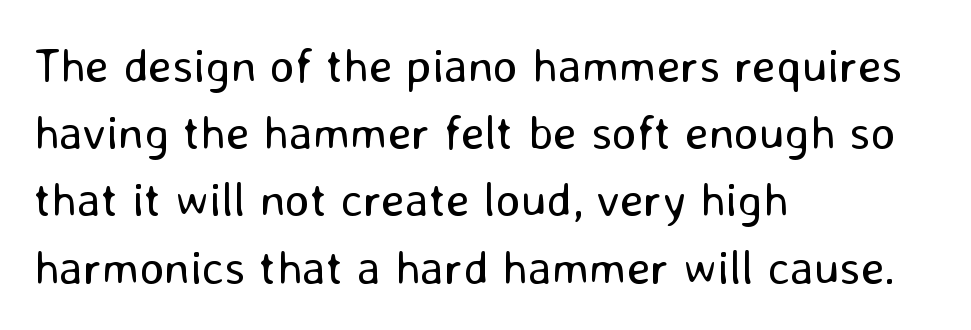
Q: Is the text bold? A: No.
Q: Is the text italic (slanted)? A: No, it is upright.
Q: Is the typeface a serif or a sans-serif typeface? A: Sans-serif.
Q: Is the text underlined? A: No.
Q: How is the paragraph aligned? A: Left-aligned.
Q: Is the spacing between letters normal or unusually wide? A: Normal.
Q: Is the spacing between lines tight, normal or loose? A: Normal.
Q: Width (condensed, normal, or wide)? A: Normal.
Q: Stroke contrast? A: Low.
Q: x-height? A: Medium.
Q: Monospaced? A: No.
